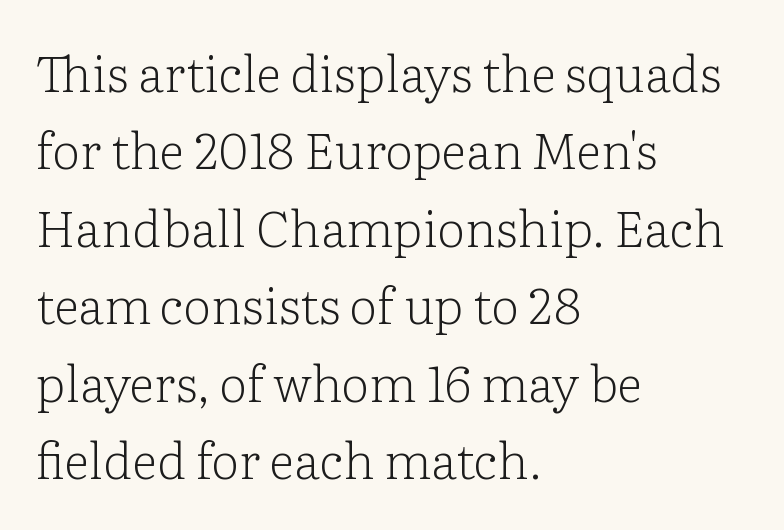
Spacing verdict: proportional, widths tailored to each character. Every stem runs plumb, perpendicular to the baseline. Is the stroke heavy? The answer is a plain regular-or-lighter. A typesetter would call this leading conventional body-copy spacing. Check under the words: just untouched page. The letters carry serifs — small finishing strokes at the ends of their stems.
